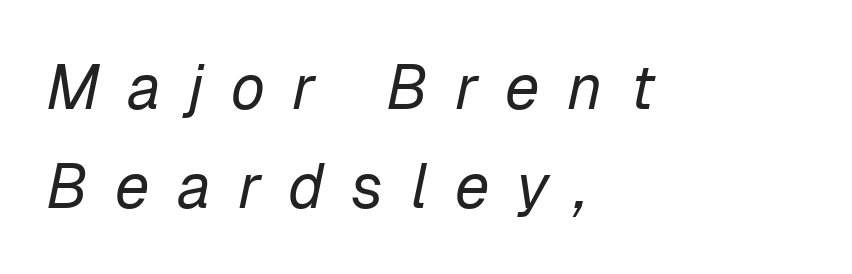
{"italic": "yes", "lean": "right", "slant_degrees": 12, "bold": "no", "weight": "regular", "width": "normal", "stroke_contrast": "low", "x_height": "medium", "monospaced": "no", "underline": "no", "align": "left", "line_spacing": "normal", "line_spacing_ratio": 1.6, "letter_spacing": "wide", "letter_spacing_em": 0.44, "glyph_px": 62}
